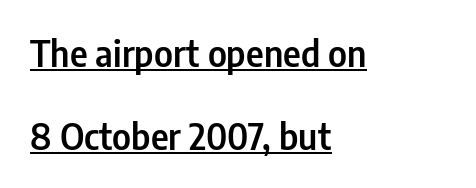
Q: Is the text italic (slanted)? A: No, it is upright.
Q: Is the typeface a serif or a sans-serif typeface? A: Sans-serif.
Q: Is the text underlined? A: Yes.
Q: How is the paragraph aligned? A: Left-aligned.
Q: Is the spacing between letters normal or unusually wide? A: Normal.
Q: Is the spacing between lines tight, normal or loose? A: Loose.
Q: Width (condensed, normal, or wide)? A: Condensed.
Q: Stroke contrast? A: Low.
Q: x-height? A: Medium.
Q: Monospaced? A: No.
